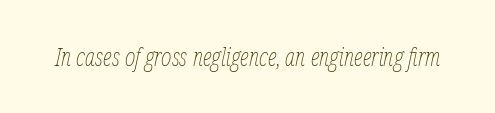
A quiet, ordinary-to-light weight characterises the typeface. A typesetter would call this zero additional tracking. The typography opts for an oblique posture over an upright one. Beneath every word, the page is bare.
